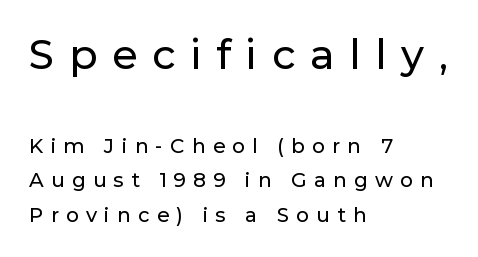
Q: Is the text italic (slanted)? A: No, it is upright.
Q: Is the typeface a serif or a sans-serif typeface? A: Sans-serif.
Q: Is the text underlined? A: No.
Q: How is the paragraph aligned? A: Left-aligned.
Q: Is the spacing between letters normal or unusually wide? A: Unusually wide.
Q: Which block of text is set in a larger size, the first (top) or the second (bottom)? A: The first (top) one.
Q: Width (condensed, normal, or wide)? A: Normal.
Q: Stroke contrast? A: Low.
Q: x-height? A: Medium.
Q: Monospaced? A: No.
